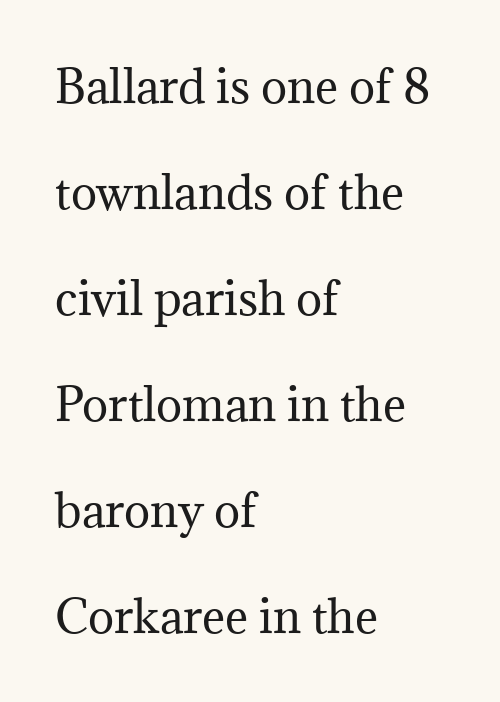
The image shows 44 px regular-weight serif type, upright; set left-aligned, loose line spacing (2.41x), normal letter spacing, not underlined; medium stroke contrast and a medium x-height.
